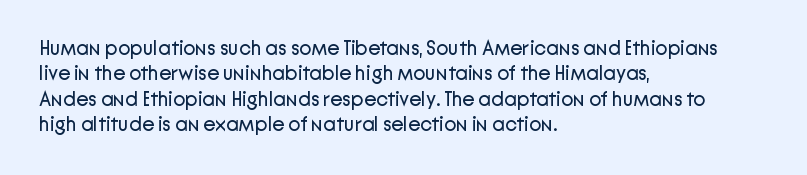
The image shows 20 px text type, upright; set left-aligned, normal line spacing (1.27x), normal letter spacing, not underlined.
